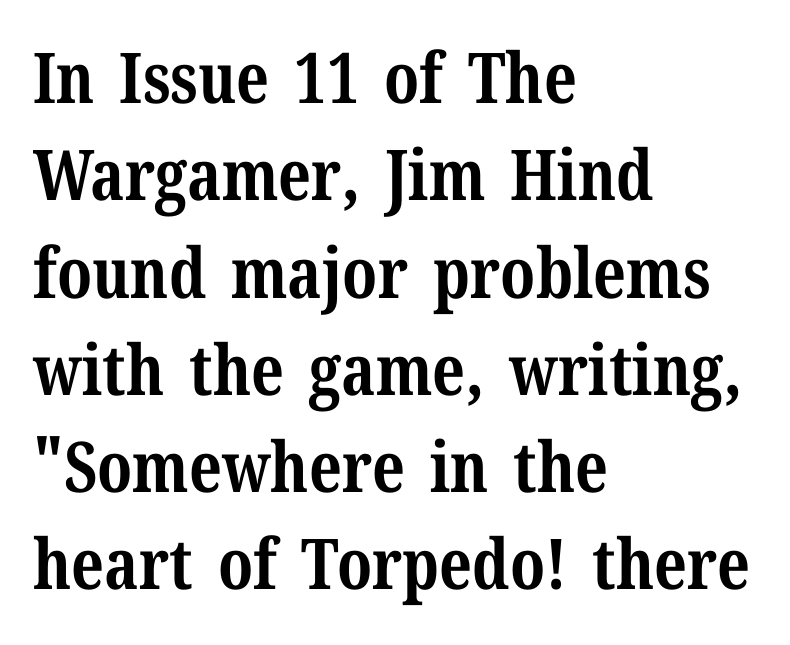
Q: Is the text bold? A: Yes.
Q: Is the text italic (slanted)? A: No, it is upright.
Q: Is the typeface a serif or a sans-serif typeface? A: Serif.
Q: Is the text underlined? A: No.
Q: How is the paragraph aligned? A: Left-aligned.
Q: Is the spacing between letters normal or unusually wide? A: Normal.
Q: Is the spacing between lines tight, normal or loose? A: Normal.
Q: Width (condensed, normal, or wide)? A: Normal.
Q: Stroke contrast? A: Medium.
Q: x-height? A: Medium.
Q: Monospaced? A: No.
